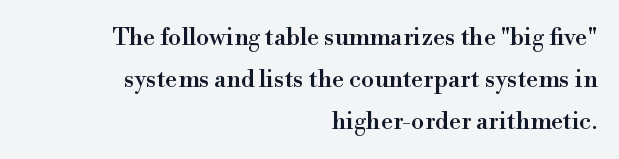
The image shows 24 px text type, upright; set right-aligned, line spacing 1.75x, normal letter spacing, not underlined.
